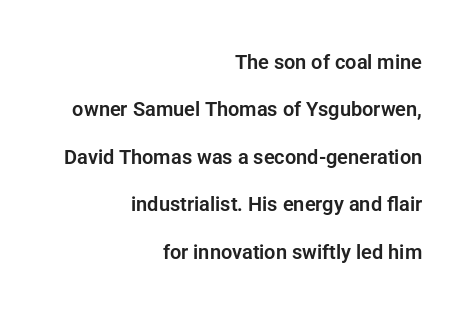
Typeset ragged left — the right edge is the straight one. Vertically, the passage feels expansive, rows floating well apart. Beneath every word, the page is bare. In terms of posture, this sample is upright. Is the letter spacing exaggerated? No — it looks like the ordinary default.
